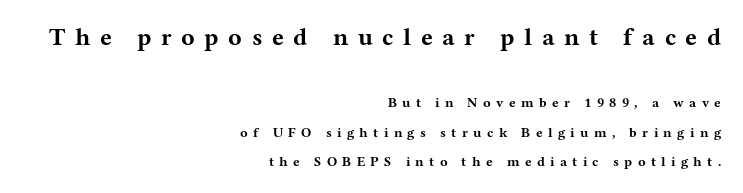
{"italic": "no", "bold": "yes", "underline": "no", "align": "right", "line_spacing": "loose", "line_spacing_ratio": 2.1, "letter_spacing": "wide", "letter_spacing_em": 0.38, "larger_block": "first", "size_ratio": 1.79, "glyph_px": 25}
